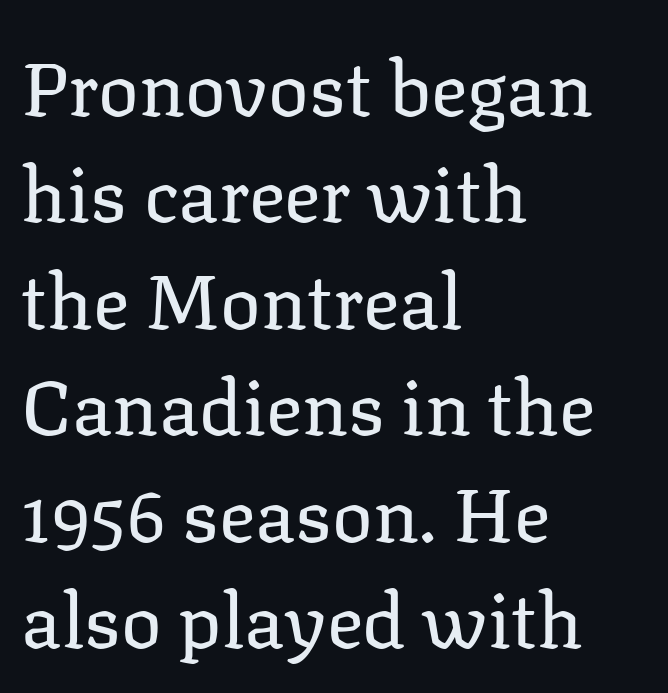
Q: Is the text bold? A: No.
Q: Is the text italic (slanted)? A: No, it is upright.
Q: Is the typeface a serif or a sans-serif typeface? A: Serif.
Q: Is the text underlined? A: No.
Q: How is the paragraph aligned? A: Left-aligned.
Q: Is the spacing between letters normal or unusually wide? A: Normal.
Q: Is the spacing between lines tight, normal or loose? A: Normal.
Q: Width (condensed, normal, or wide)? A: Normal.
Q: Stroke contrast? A: Low.
Q: x-height? A: Medium.
Q: Monospaced? A: No.
